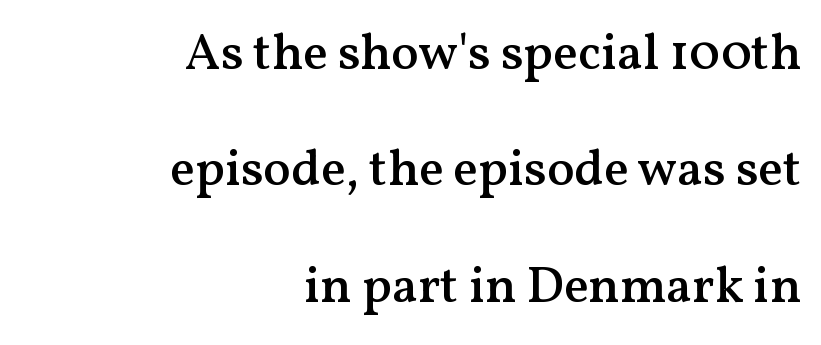
{"serif": "yes", "italic": "no", "bold": "semi", "weight": "semibold", "width": "normal", "stroke_contrast": "medium", "x_height": "medium", "monospaced": "no", "underline": "no", "align": "right", "line_spacing": "loose", "line_spacing_ratio": 2.28, "letter_spacing": "normal", "letter_spacing_em": 0.0, "glyph_px": 51}
